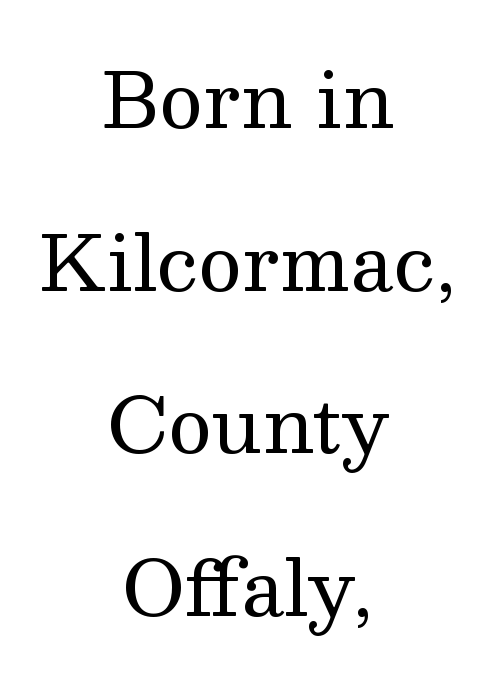
{"serif": "yes", "italic": "no", "bold": "no", "weight": "regular", "width": "normal", "stroke_contrast": "medium", "x_height": "medium", "monospaced": "no", "underline": "no", "align": "center", "line_spacing": "loose", "line_spacing_ratio": 2.14, "letter_spacing": "normal", "letter_spacing_em": 0.0, "glyph_px": 76}
